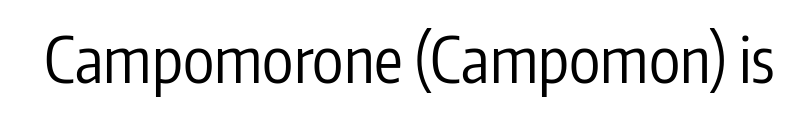
Q: Is the text bold? A: No.
Q: Is the text italic (slanted)? A: No, it is upright.
Q: Is the typeface a serif or a sans-serif typeface? A: Sans-serif.
Q: Is the text underlined? A: No.
Q: Is the spacing between letters normal or unusually wide? A: Normal.
Q: Width (condensed, normal, or wide)? A: Condensed.
Q: Stroke contrast? A: Low.
Q: x-height? A: Medium.
Q: Monospaced? A: No.
